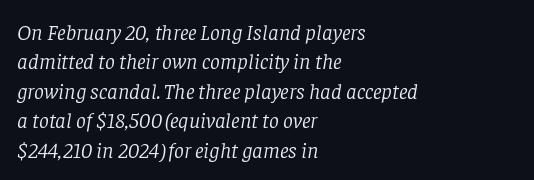
{"italic": "yes", "lean": "right", "slant_degrees": 8, "bold": "no", "underline": "no", "align": "left", "line_spacing": "normal", "line_spacing_ratio": 1.34, "letter_spacing": "normal", "letter_spacing_em": 0.0, "glyph_px": 22}
